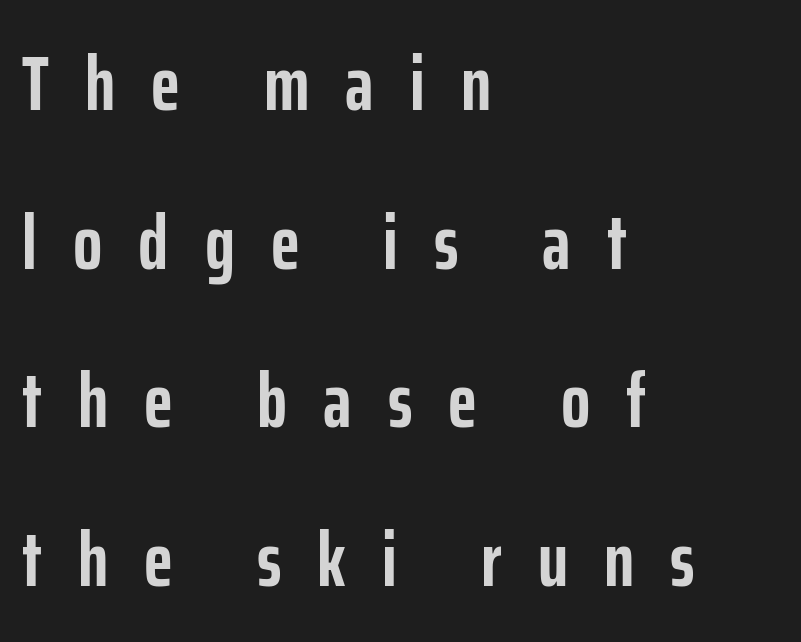
{"serif": "no", "italic": "no", "bold": "yes", "weight": "semibold", "width": "condensed", "stroke_contrast": "low", "x_height": "medium", "monospaced": "no", "underline": "no", "align": "left", "line_spacing": "loose", "line_spacing_ratio": 2.06, "letter_spacing": "wide", "letter_spacing_em": 0.47, "glyph_px": 77}
